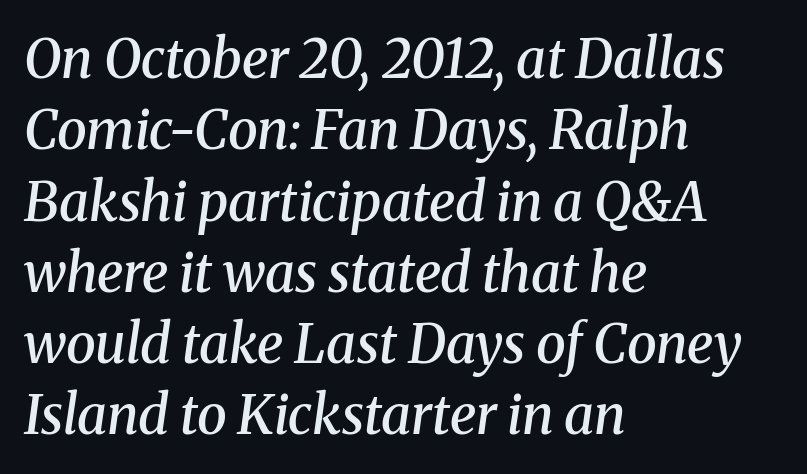
The image shows 54 px semibold serif type, italic (leaning right); set left-aligned, normal line spacing (1.32x), normal letter spacing, not underlined; medium stroke contrast and a medium x-height.
